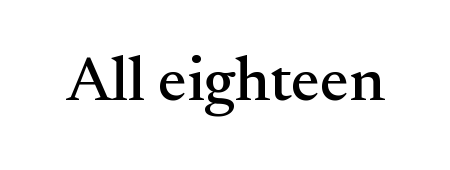
Q: Is the text italic (slanted)? A: No, it is upright.
Q: Is the typeface a serif or a sans-serif typeface? A: Serif.
Q: Is the text underlined? A: No.
Q: Is the spacing between letters normal or unusually wide? A: Normal.
Q: Width (condensed, normal, or wide)? A: Normal.
Q: Stroke contrast? A: Medium.
Q: x-height? A: Small.
Q: Monospaced? A: No.
